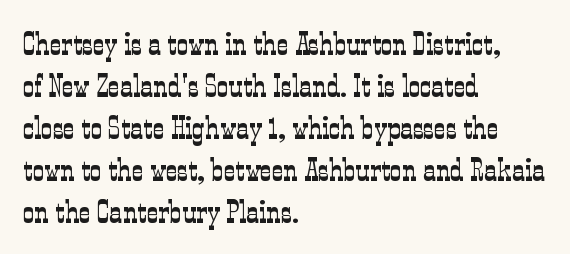
Q: Is the text bold? A: No.
Q: Is the text italic (slanted)? A: No, it is upright.
Q: Is the typeface a serif or a sans-serif typeface? A: Serif.
Q: Is the text underlined? A: No.
Q: How is the paragraph aligned? A: Left-aligned.
Q: Is the spacing between letters normal or unusually wide? A: Normal.
Q: Is the spacing between lines tight, normal or loose? A: Normal.
Q: Width (condensed, normal, or wide)? A: Condensed.
Q: Stroke contrast? A: Low.
Q: x-height? A: Medium.
Q: Monospaced? A: No.
